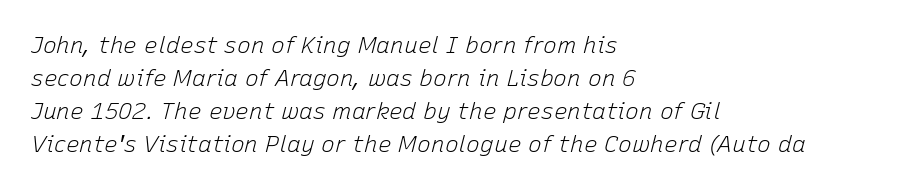
Q: Is the text bold? A: No.
Q: Is the text italic (slanted)? A: Yes, it leans right by about 15 degrees.
Q: Is the text underlined? A: No.
Q: How is the paragraph aligned? A: Left-aligned.
Q: Is the spacing between letters normal or unusually wide? A: Normal.
Q: Is the spacing between lines tight, normal or loose? A: Normal.
